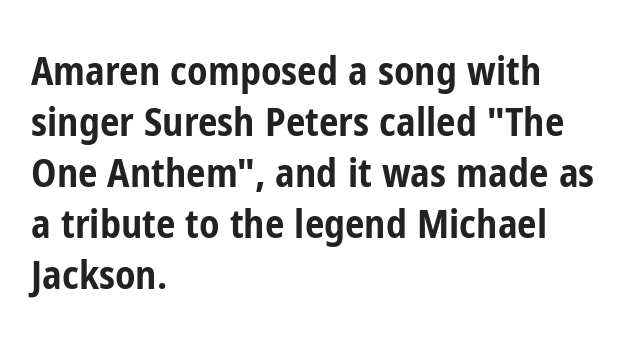
The image shows 39 px bold, condensed sans-serif type, upright; set left-aligned, normal line spacing (1.31x), normal letter spacing, not underlined; low stroke contrast and a medium x-height.
